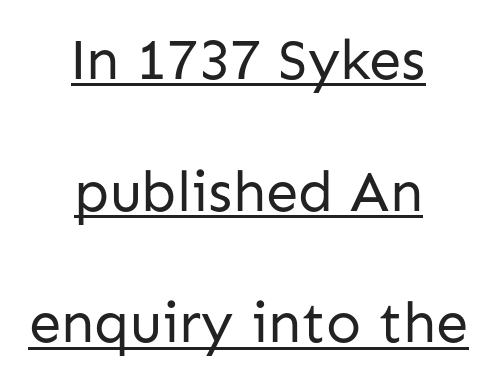
The image shows 58 px regular-weight sans-serif type, upright; set centered, loose line spacing (2.27x), normal letter spacing, underlined; low stroke contrast and a medium x-height.
